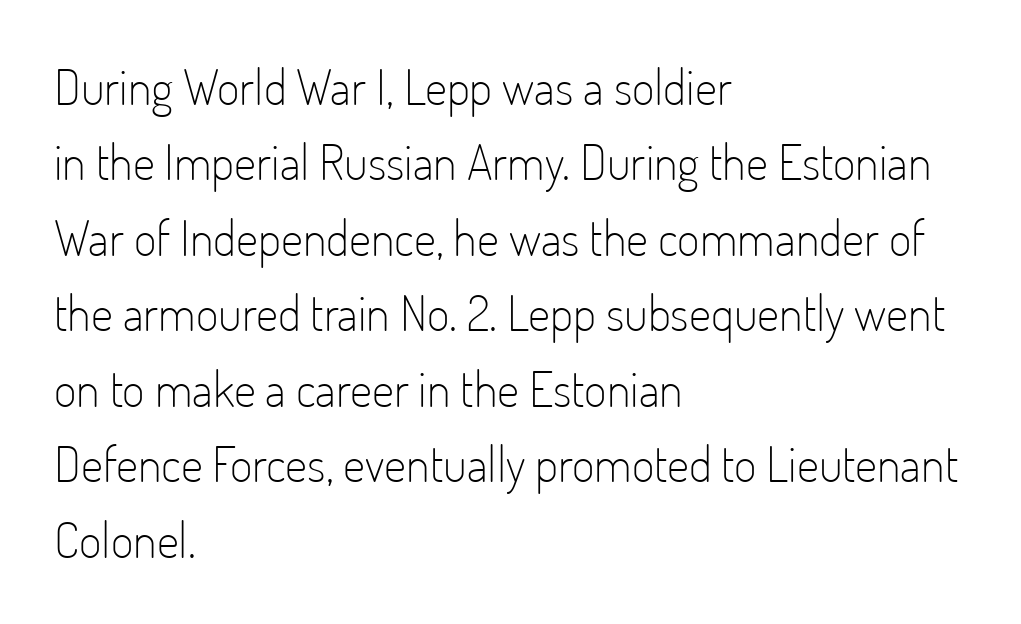
Between one letter and the next there's only the usual sliver of space. Underline: absent. It's the straight-up-and-down kind of type. How would I describe the line gaps? Plain and ordinary. Summary of weight: not heavy and not bold. Caption: multi-line text, flush left, ragged right.
